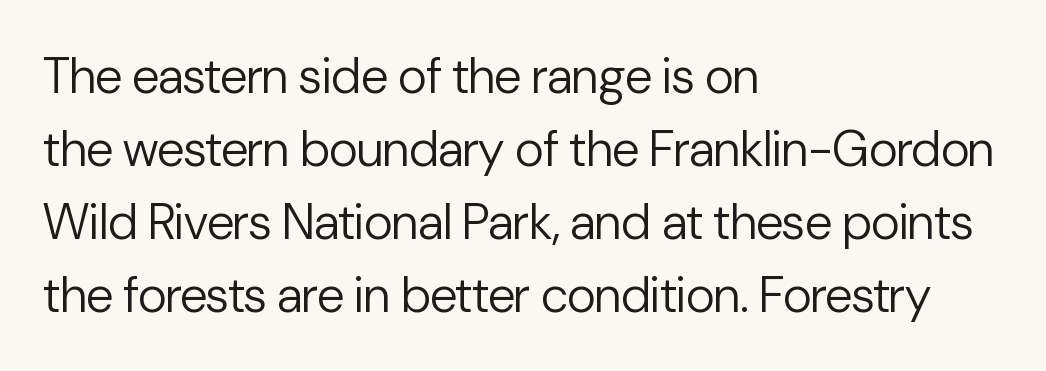
Q: Is the text bold? A: No.
Q: Is the text italic (slanted)? A: No, it is upright.
Q: Is the typeface a serif or a sans-serif typeface? A: Sans-serif.
Q: Is the text underlined? A: No.
Q: How is the paragraph aligned? A: Left-aligned.
Q: Is the spacing between letters normal or unusually wide? A: Normal.
Q: Is the spacing between lines tight, normal or loose? A: Normal.
Q: Width (condensed, normal, or wide)? A: Normal.
Q: Stroke contrast? A: Low.
Q: x-height? A: Medium.
Q: Monospaced? A: No.
